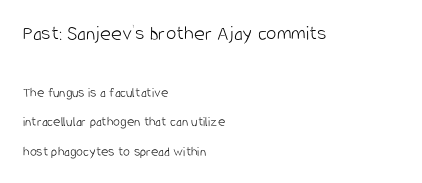
{"italic": "no", "bold": "no", "underline": "no", "align": "left", "line_spacing": "loose", "line_spacing_ratio": 2.13, "letter_spacing": "normal", "letter_spacing_em": 0.0, "larger_block": "first", "size_ratio": 1.5, "glyph_px": 21}
